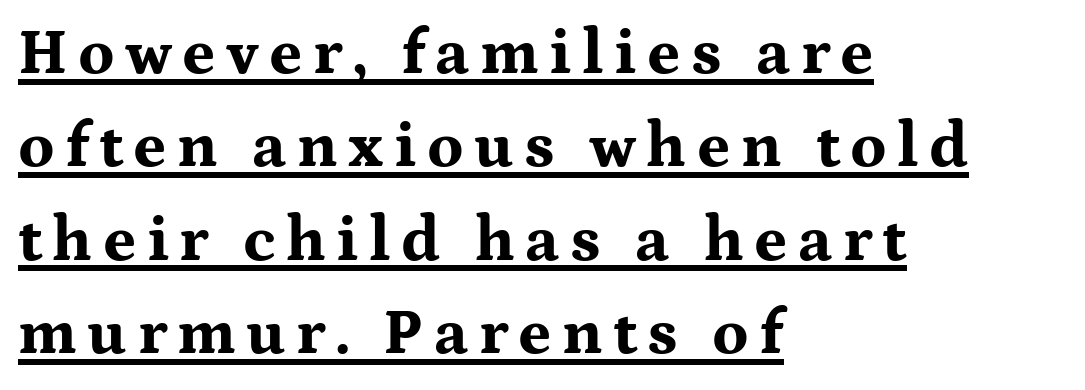
Q: Is the text bold? A: Yes.
Q: Is the text italic (slanted)? A: No, it is upright.
Q: Is the typeface a serif or a sans-serif typeface? A: Serif.
Q: Is the text underlined? A: Yes.
Q: How is the paragraph aligned? A: Left-aligned.
Q: Is the spacing between lines tight, normal or loose? A: Normal.
Q: Width (condensed, normal, or wide)? A: Wide.
Q: Stroke contrast? A: Medium.
Q: x-height? A: Medium.
Q: Monospaced? A: No.
